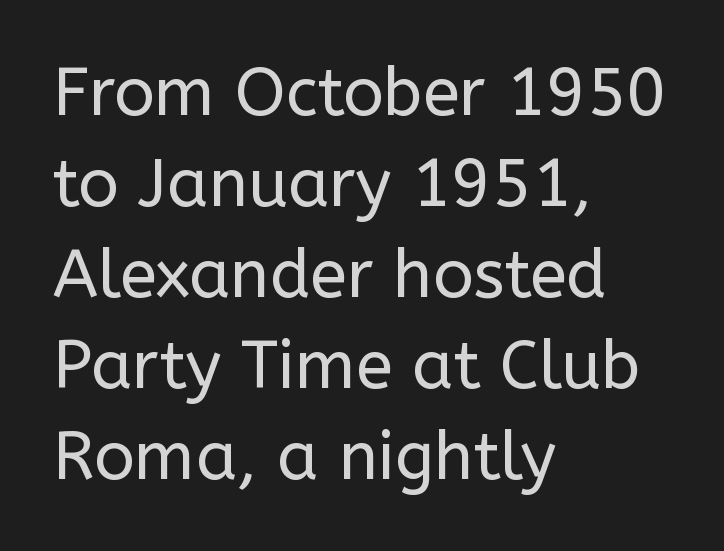
In terms of letterform style, serifs are entirely absent. Summary of vertical rhythm: regular, with standard interline spacing. The setting favours the left margin, as ordinary paragraphs usually do. Looks like regular typesetting: each glyph gets only the width it needs.
